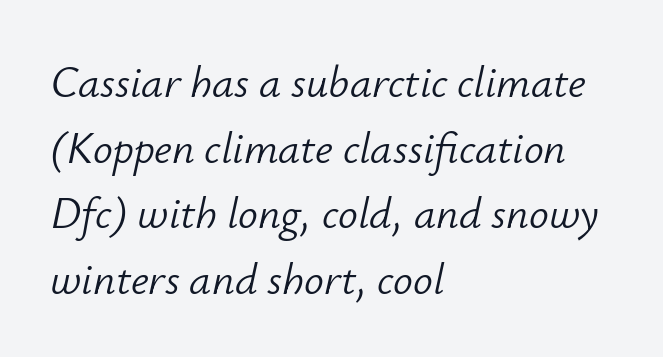
{"italic": "yes", "lean": "right", "slant_degrees": 12, "bold": "no", "weight": "light", "width": "normal", "stroke_contrast": "low", "x_height": "small", "monospaced": "no", "underline": "no", "align": "left", "line_spacing": "normal", "line_spacing_ratio": 1.49, "letter_spacing": "normal", "letter_spacing_em": 0.0, "glyph_px": 44}
